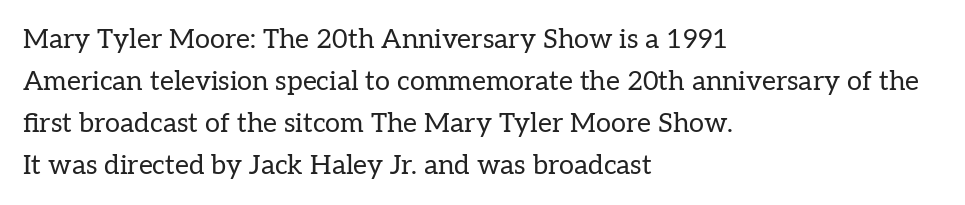
Anything drawn beneath the words? Only blank space. Each word holds together tightly as a unit, with standard inter-letter gaps. Each stroke keeps to a modest, everyday thickness or less. Normally led — the rows are evenly, conventionally spaced. In CSS terms this would be text-align: left. Does the lettering tilt? It doesn't — this is upright.
